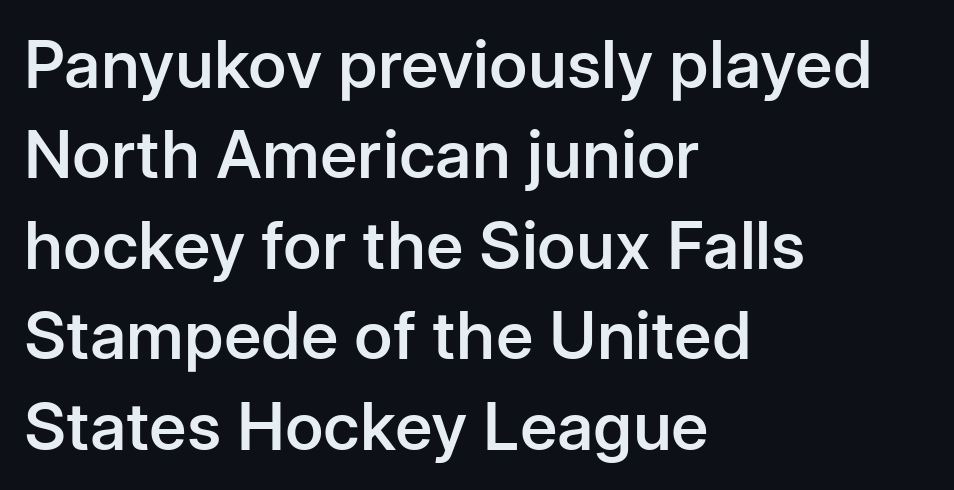
Is this a sans? Yes — the strokes have no serifs. How would I describe the line gaps? Plain and ordinary. Each letter keeps its own natural width here, so spacing adapts to shape. Compared with a centered layout, this one pins lines to the left instead.
